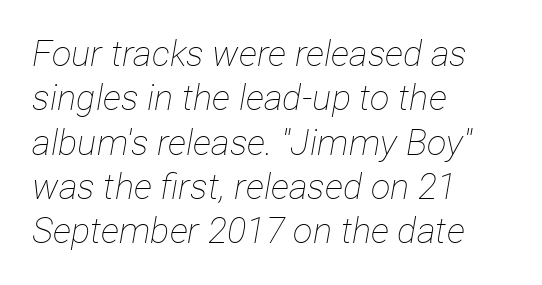
{"italic": "yes", "lean": "right", "slant_degrees": 12, "bold": "no", "weight": "thin", "width": "condensed", "stroke_contrast": "low", "x_height": "medium", "monospaced": "no", "underline": "no", "align": "left", "line_spacing_ratio": 1.23, "letter_spacing": "normal", "letter_spacing_em": 0.0, "glyph_px": 36}
